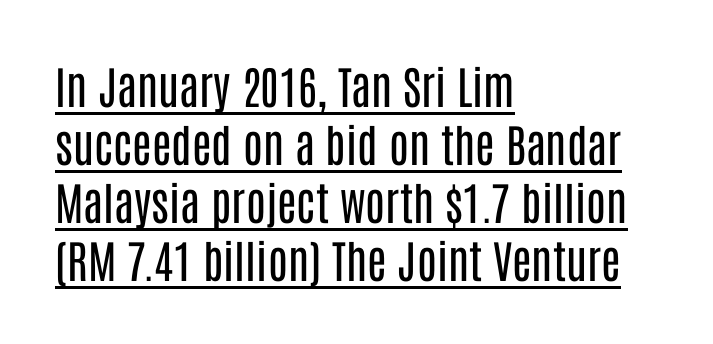
{"serif": "no", "italic": "no", "bold": "no", "weight": "regular", "width": "condensed", "stroke_contrast": "low", "x_height": "large", "monospaced": "no", "underline": "yes", "align": "left", "line_spacing": "normal", "line_spacing_ratio": 1.29, "letter_spacing": "normal", "letter_spacing_em": 0.0, "glyph_px": 45}
